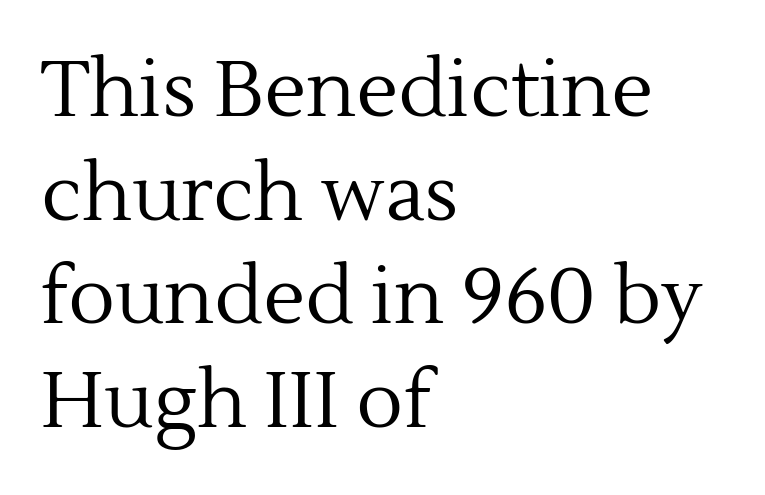
Descenders hang freely into open space. This sample uses plain, unmodified letter spacing. This sample has the flowing, uneven cadence of proportional lettering. It's the straight-up-and-down kind of type. Ink coverage per letter is moderate at most. The lines in this sample share a left origin and differ only in where they stop.
